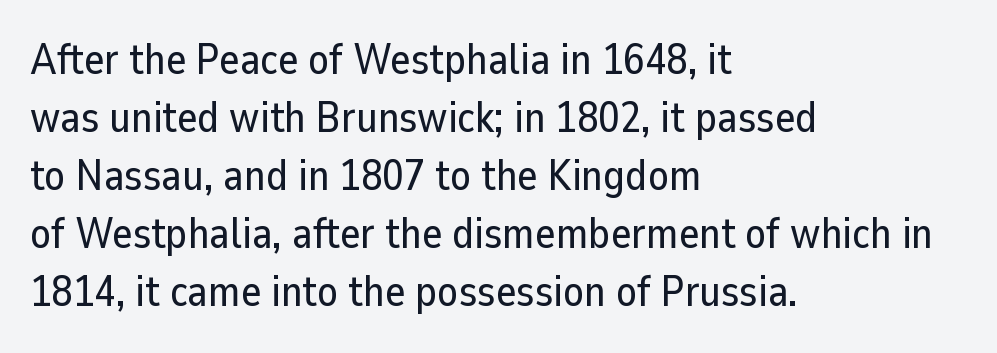
Q: Is the text italic (slanted)? A: No, it is upright.
Q: Is the typeface a serif or a sans-serif typeface? A: Sans-serif.
Q: Is the text underlined? A: No.
Q: How is the paragraph aligned? A: Left-aligned.
Q: Is the spacing between letters normal or unusually wide? A: Normal.
Q: Is the spacing between lines tight, normal or loose? A: Normal.
Q: Width (condensed, normal, or wide)? A: Normal.
Q: Stroke contrast? A: Low.
Q: x-height? A: Medium.
Q: Monospaced? A: No.
